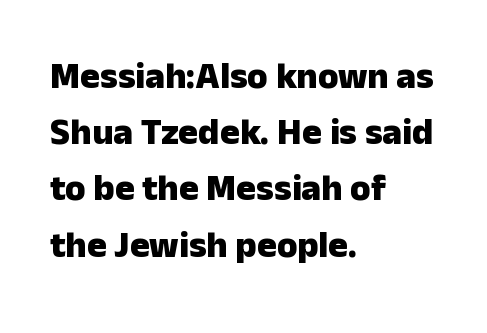
Tall strokes in this sample are plumb rather than angled. Is the block centered? No — it sits flush against the left margin. Note the varied advance widths — an 'i' is clearly narrower than an 'm'. Is this a sans? Yes — the strokes have no serifs. Vertically, the passage feels balanced, rows spaced as you'd expect.
